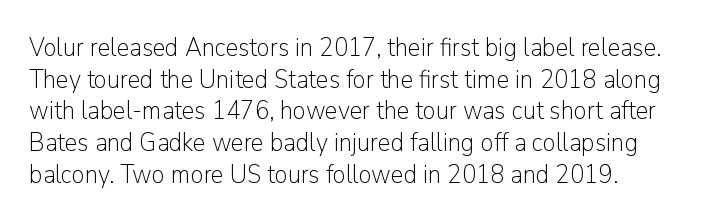
Designer's note — italics off, roman on. The baseline area is clear. Inter-character spacing is left at the font's built-in metrics. These glyphs show unthickened strokes, regular width or finer.
